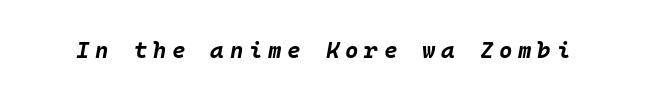
{"italic": "yes", "lean": "right", "slant_degrees": 10, "bold": "yes", "underline": "no", "letter_spacing": "wide", "letter_spacing_em": 0.25, "glyph_px": 23}
